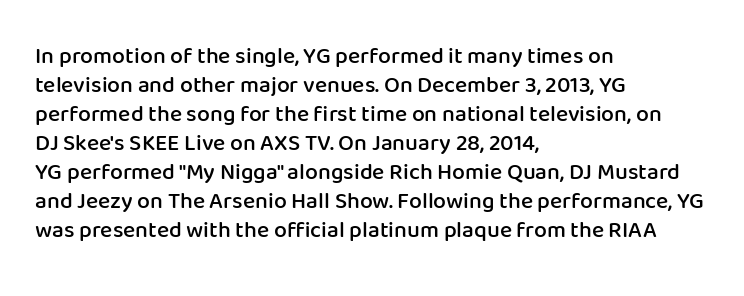
Q: Is the text bold? A: Semi-bold.
Q: Is the text italic (slanted)? A: No, it is upright.
Q: Is the text underlined? A: No.
Q: How is the paragraph aligned? A: Left-aligned.
Q: Is the spacing between letters normal or unusually wide? A: Normal.
Q: Is the spacing between lines tight, normal or loose? A: Normal.
